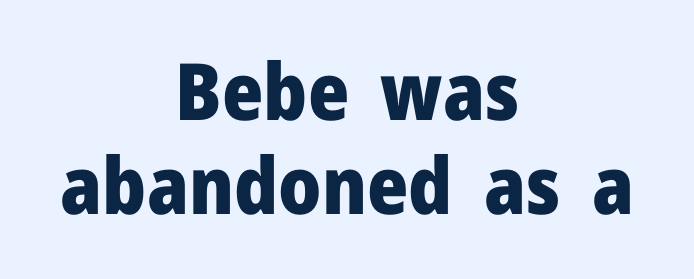
{"serif": "no", "italic": "no", "bold": "yes", "weight": "heavy", "width": "normal", "stroke_contrast": "low", "x_height": "medium", "monospaced": "no", "underline": "no", "align": "center", "line_spacing_ratio": 1.19, "letter_spacing": "normal", "letter_spacing_em": 0.0, "glyph_px": 79}
